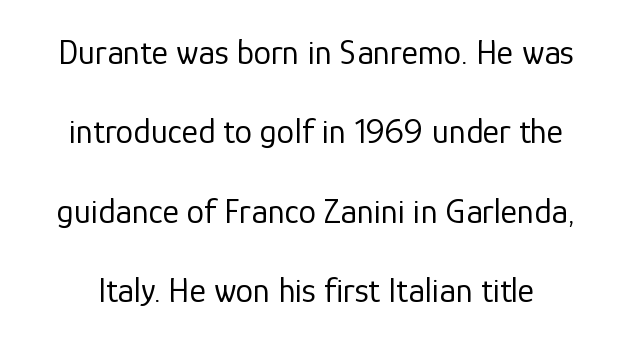
Nothing unusual about the tracking: characters are spaced as the font intends. Is this a fixed-width face? No — the glyphs have proportional, varying widths. Each row of text sits above clean, open space. Font category for this specimen: sans-serif. The axis of the letterforms is exactly vertical.
